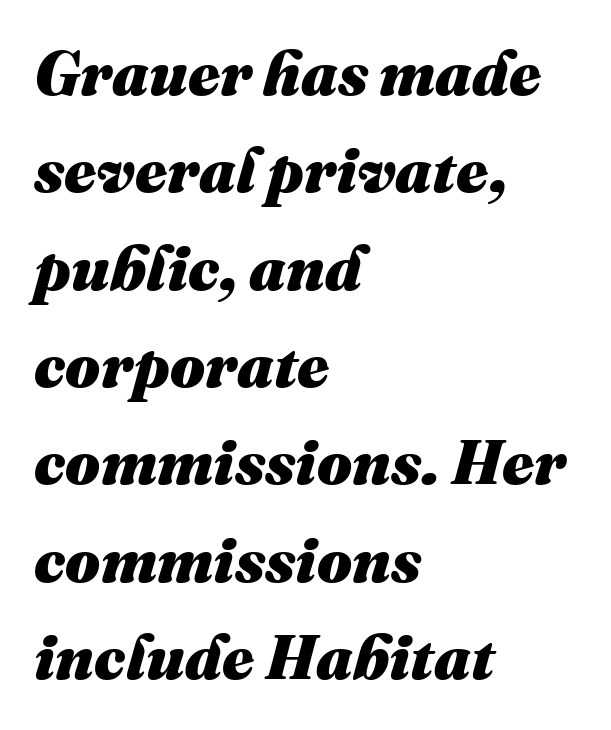
Q: Is the text bold? A: Yes.
Q: Is the text italic (slanted)? A: Yes, it leans right by about 16 degrees.
Q: Is the text underlined? A: No.
Q: How is the paragraph aligned? A: Left-aligned.
Q: Is the spacing between letters normal or unusually wide? A: Normal.
Q: Is the spacing between lines tight, normal or loose? A: Normal.
Q: Width (condensed, normal, or wide)? A: Normal.
Q: Stroke contrast? A: Medium.
Q: x-height? A: Medium.
Q: Monospaced? A: No.
